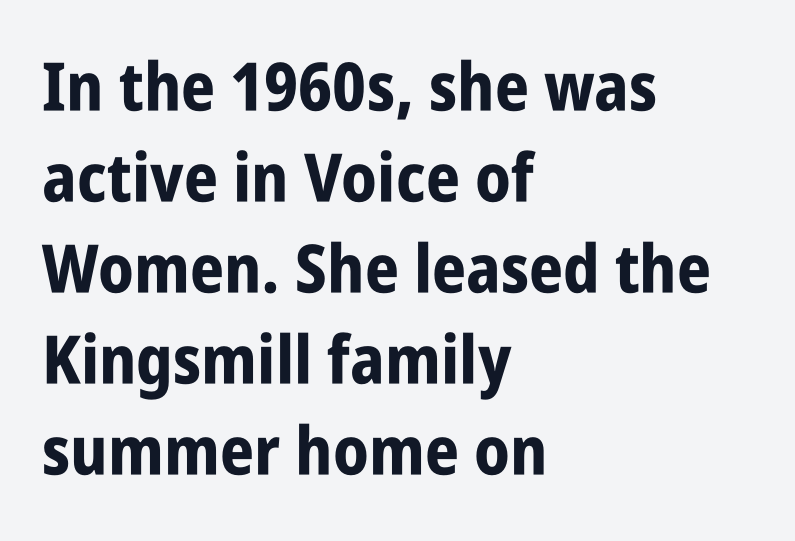
Q: Is the text bold? A: Yes.
Q: Is the text italic (slanted)? A: No, it is upright.
Q: Is the typeface a serif or a sans-serif typeface? A: Sans-serif.
Q: Is the text underlined? A: No.
Q: How is the paragraph aligned? A: Left-aligned.
Q: Is the spacing between letters normal or unusually wide? A: Normal.
Q: Is the spacing between lines tight, normal or loose? A: Normal.
Q: Width (condensed, normal, or wide)? A: Condensed.
Q: Stroke contrast? A: Low.
Q: x-height? A: Large.
Q: Monospaced? A: No.
